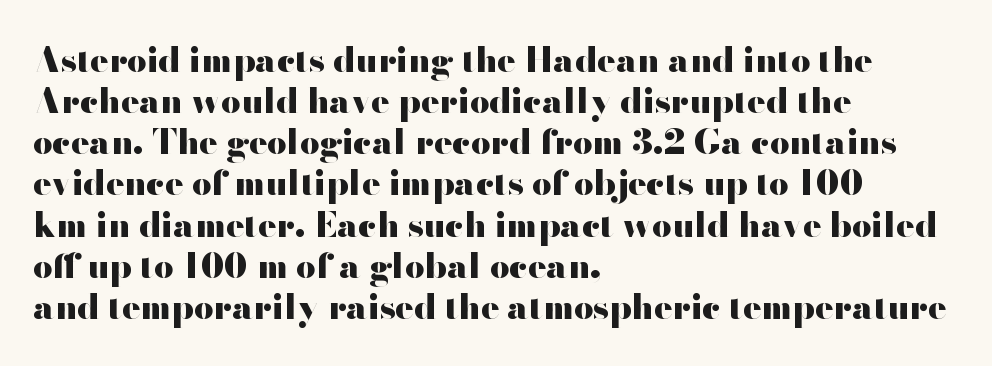
The image shows 34 px heavy, wide sans-serif type, upright; set left-aligned, line spacing 1.21x, normal letter spacing, not underlined; high stroke contrast and a small x-height.
